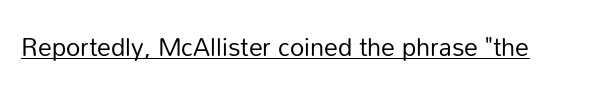
{"italic": "no", "bold": "no", "underline": "yes", "letter_spacing": "normal", "letter_spacing_em": 0.0, "glyph_px": 25}
